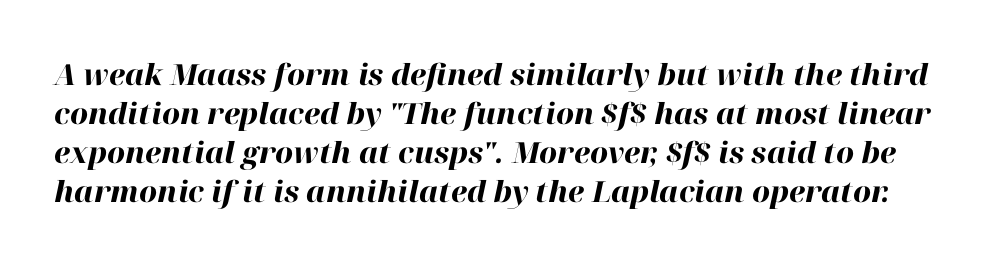
{"italic": "yes", "lean": "right", "slant_degrees": 12, "bold": "yes", "weight": "heavy", "width": "normal", "stroke_contrast": "high", "x_height": "medium", "monospaced": "no", "underline": "no", "line_spacing": "normal", "line_spacing_ratio": 1.35, "letter_spacing": "normal", "letter_spacing_em": 0.0, "glyph_px": 29}
